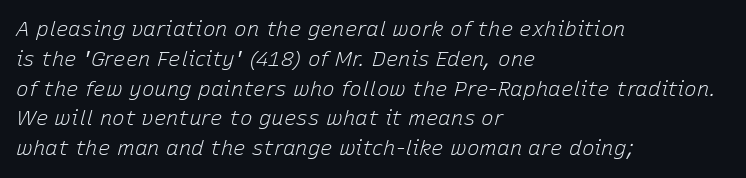
{"italic": "yes", "lean": "right", "slant_degrees": 15, "bold": "no", "underline": "no", "align": "left", "line_spacing": "normal", "line_spacing_ratio": 1.42, "letter_spacing": "normal", "letter_spacing_em": 0.0, "glyph_px": 21}
